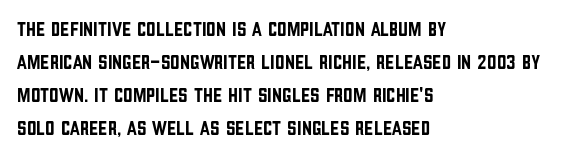
{"italic": "no", "underline": "no", "align": "left", "line_spacing": "normal", "line_spacing_ratio": 1.57, "letter_spacing": "normal", "letter_spacing_em": 0.0, "glyph_px": 21}
